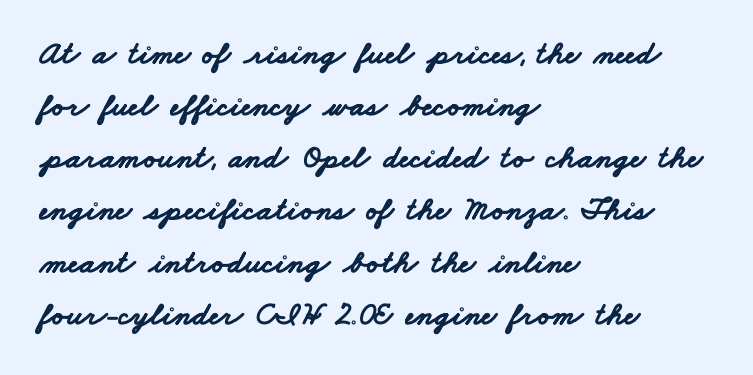
{"serif": "no", "bold": "yes", "weight": "bold", "width": "wide", "stroke_contrast": "low", "x_height": "small", "monospaced": "no", "underline": "no", "align": "left", "line_spacing": "normal", "line_spacing_ratio": 1.58, "letter_spacing": "normal", "letter_spacing_em": 0.0, "glyph_px": 33}
